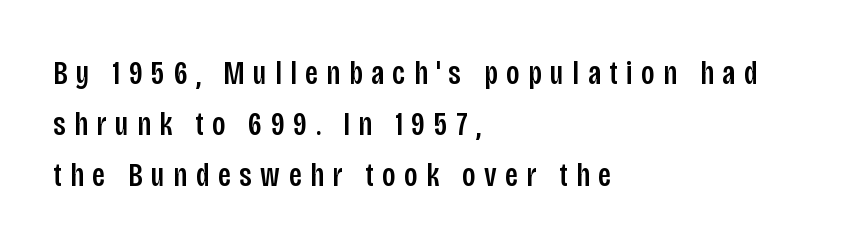
Horizontal alignment here is leftward, the default for most running prose. Italic: no, the glyphs are upright roman. A typesetter would call this leading conventional body-copy spacing. The rendering shows plain stroke endings on the letterforms — a sans-serif design. Honestly, there is no underline to notice here at all. The letterforms stand isolated, each surrounded by extra space.
